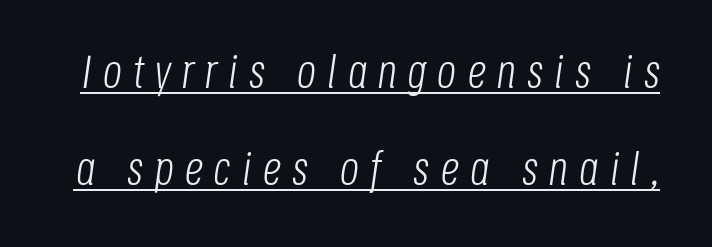
Q: Is the text bold? A: No.
Q: Is the text italic (slanted)? A: Yes, it leans right by about 8 degrees.
Q: Is the text underlined? A: Yes.
Q: Is the spacing between letters normal or unusually wide? A: Unusually wide.
Q: Is the spacing between lines tight, normal or loose? A: Loose.
Q: Width (condensed, normal, or wide)? A: Condensed.
Q: Stroke contrast? A: Low.
Q: x-height? A: Large.
Q: Monospaced? A: No.
